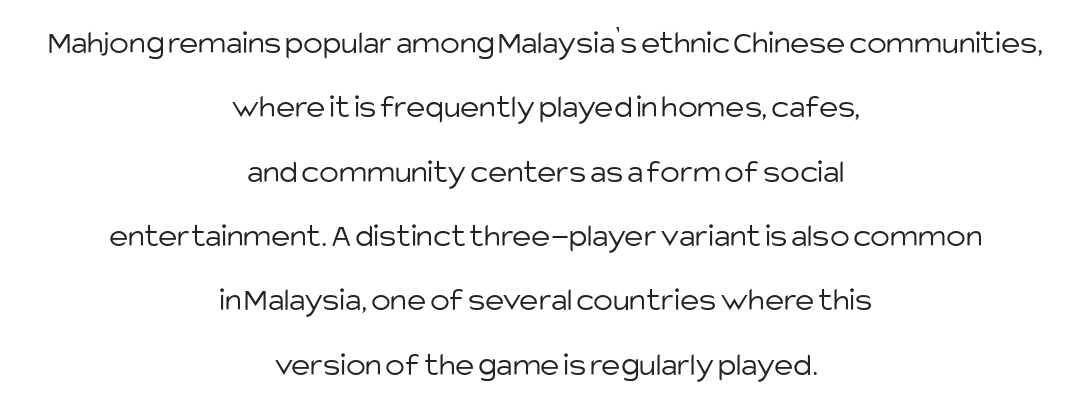
The block of text is sparse from top to bottom, with ample space between rows. A student would call this center alignment; a typographer would say set centered. This sample uses a sans-serif face. The rendering uses natural spacing where letterforms have individual widths. Counters stay open thanks to moderate or lighter strokes.
